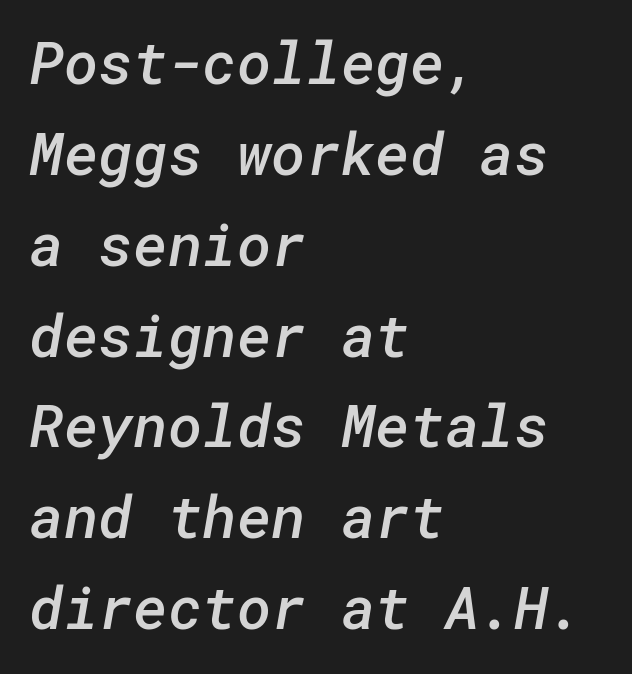
{"serif": "no", "bold": "semi", "weight": "semibold", "width": "normal", "stroke_contrast": "low", "x_height": "medium", "underline": "no", "align": "left", "line_spacing": "normal", "line_spacing_ratio": 1.54, "letter_spacing": "normal", "letter_spacing_em": 0.0, "glyph_px": 59}
